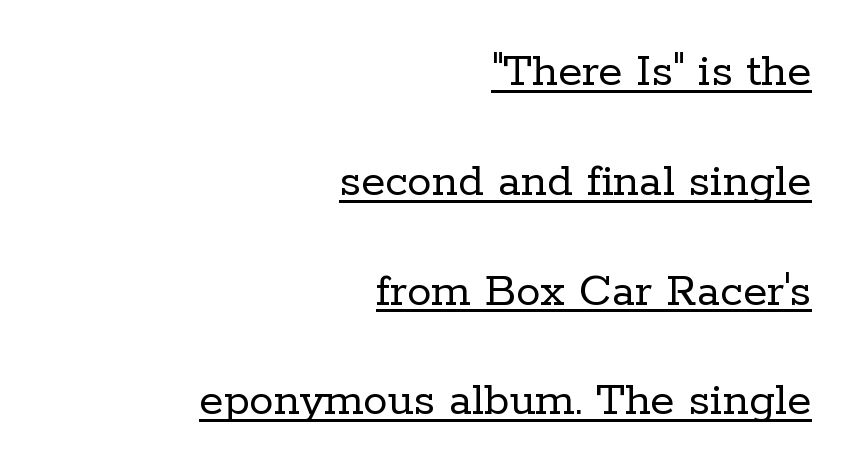
The image shows 49 px regular-weight serif type, upright; set right-aligned, loose line spacing (2.24x), normal letter spacing, underlined; low stroke contrast and a medium x-height.
